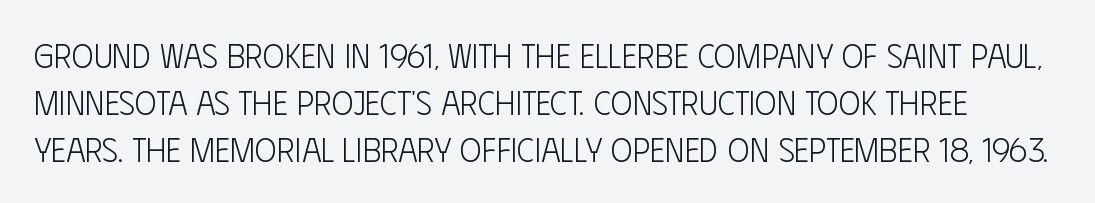
The image shows 33 px light, condensed sans-serif type, upright; set normal line spacing (1.42x), normal letter spacing, not underlined; low stroke contrast and a large x-height.
